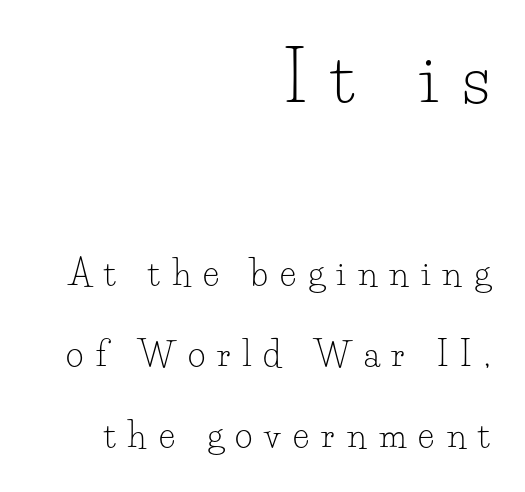
{"serif": "yes", "italic": "no", "bold": "no", "weight": "light", "width": "normal", "stroke_contrast": "low", "x_height": "small", "monospaced": "no", "underline": "no", "align": "right", "line_spacing": "loose", "line_spacing_ratio": 2.38, "letter_spacing": "wide", "letter_spacing_em": 0.36, "larger_block": "first", "size_ratio": 2.0, "glyph_px": 68}
